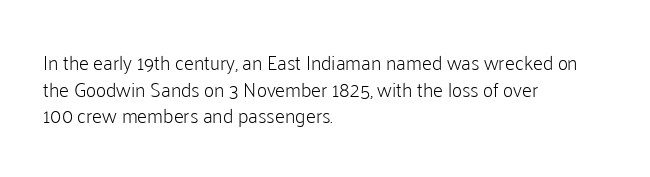
{"italic": "no", "bold": "no", "underline": "no", "align": "left", "line_spacing": "normal", "line_spacing_ratio": 1.33, "letter_spacing": "normal", "letter_spacing_em": 0.0, "glyph_px": 20}
